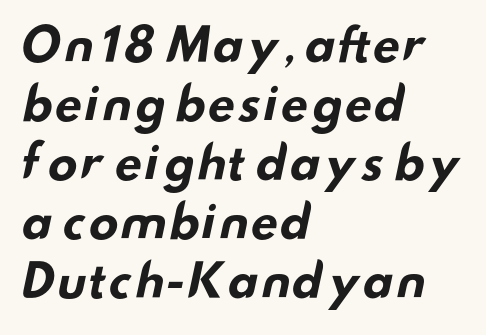
The rag falls on the right side of this text block. Do the characters align in a grid? No, the font is proportional. Set as a true bold cut, around the 700 mark. Leading: standard. The type is set solid horizontally, with unmodified tracking.
